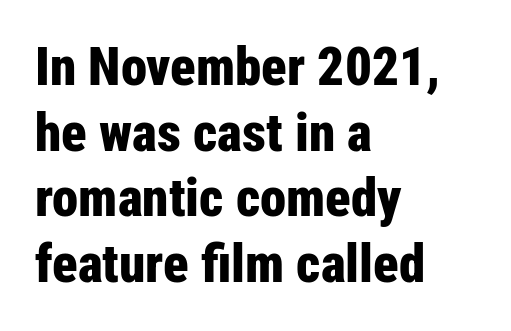
The image shows 53 px bold, condensed sans-serif type, upright; set left-aligned, line spacing 1.24x, normal letter spacing, not underlined; low stroke contrast and a medium x-height.
